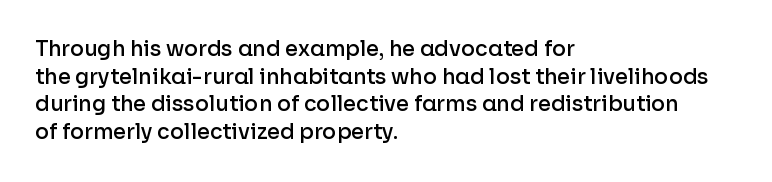
The image shows 21 px text type, upright; set left-aligned, normal line spacing (1.32x), normal letter spacing, not underlined.
